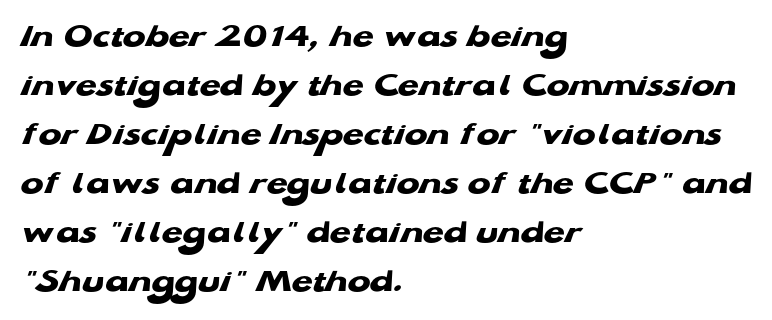
The paragraph shown leans on its left margin. Stroke terminals: plain, sans-serif. Weight check: bold — yes, fully. Clear beneath every line of the passage. Standard letterfit; no display-style spreading of the glyphs. Think of a printed novel: that variable character pitch is what you see here.
